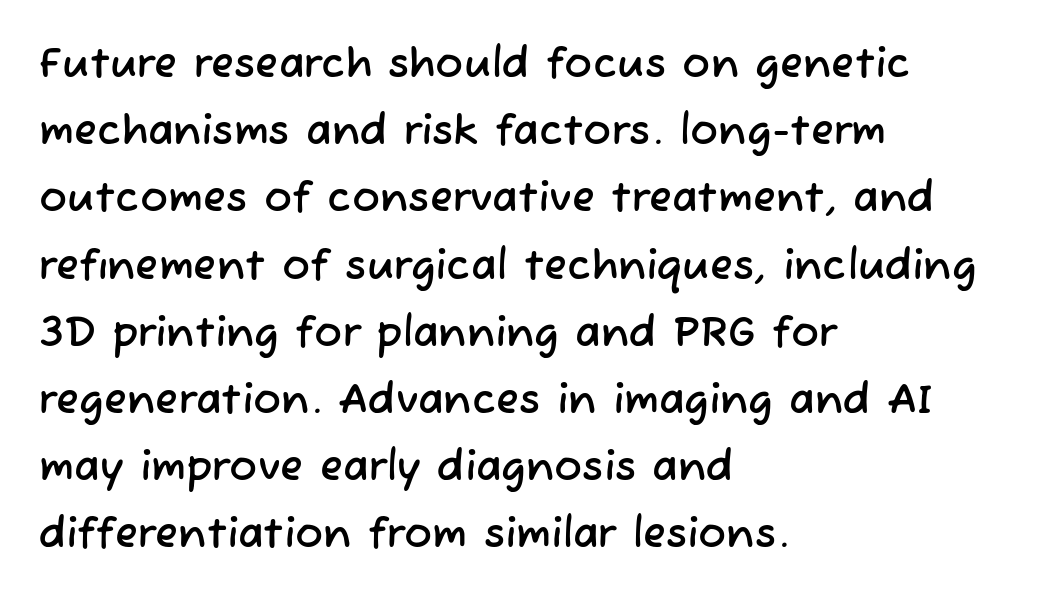
{"serif": "no", "width": "normal", "stroke_contrast": "low", "x_height": "medium", "monospaced": "no", "underline": "no", "align": "left", "line_spacing": "normal", "line_spacing_ratio": 1.6, "letter_spacing": "normal", "letter_spacing_em": 0.0, "glyph_px": 42}
